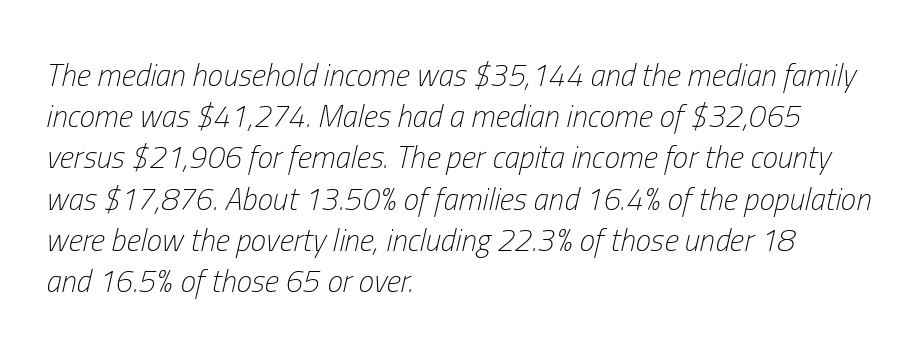
Which margin do the lines hug? The left one — the right edge is uneven. Proportional: the letters do not fall into vertical columns. Evenly set lines give the paragraph a standard silhouette. The type is set solid horizontally, with unmodified tracking. Decoration check: the copy has no underline.
